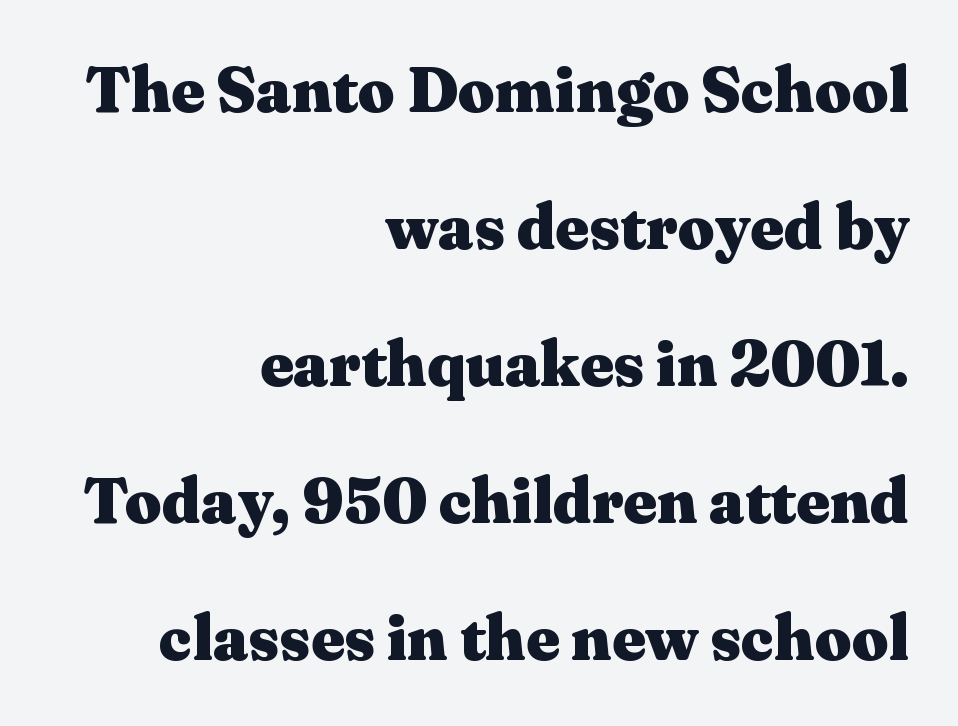
The image shows 64 px heavy, wide serif type, upright; set right-aligned, loose line spacing (2.14x), normal letter spacing, not underlined; medium stroke contrast and a medium x-height.
